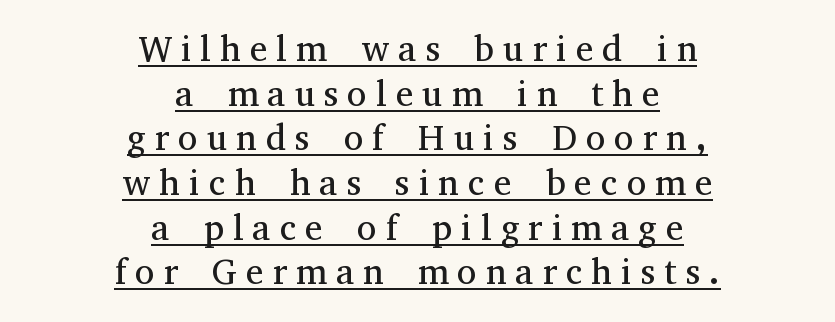
{"serif": "yes", "italic": "no", "bold": "no", "weight": "regular", "width": "normal", "stroke_contrast": "medium", "x_height": "medium", "monospaced": "no", "underline": "yes", "align": "center", "line_spacing_ratio": 1.24, "letter_spacing": "wide", "letter_spacing_em": 0.25, "glyph_px": 36}
